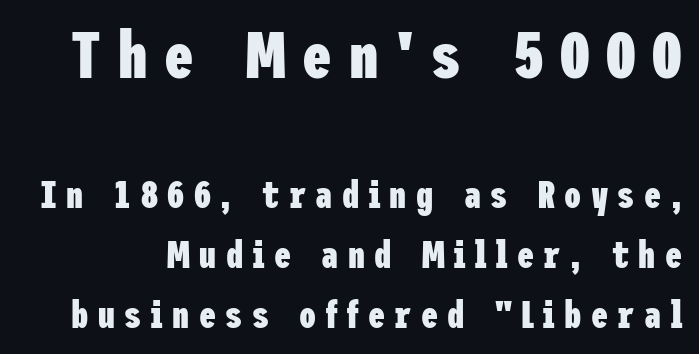
{"serif": "no", "italic": "no", "bold": "yes", "weight": "heavy", "width": "condensed", "stroke_contrast": "low", "x_height": "medium", "underline": "no", "line_spacing": "normal", "line_spacing_ratio": 1.57, "letter_spacing": "wide", "letter_spacing_em": 0.25, "larger_block": "first", "size_ratio": 1.74, "glyph_px": 66}
